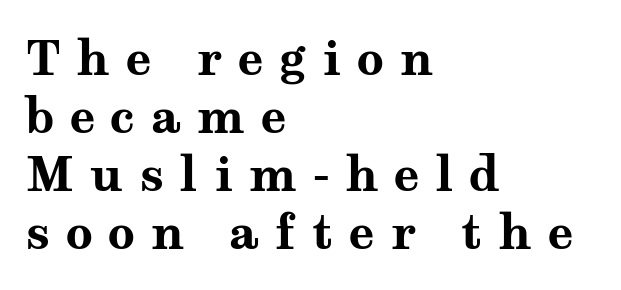
The image shows 48 px bold, wide serif type, upright; set left-aligned, line spacing 1.21x, unusually wide letter spacing (+0.32 em), not underlined; medium stroke contrast and a medium x-height.
